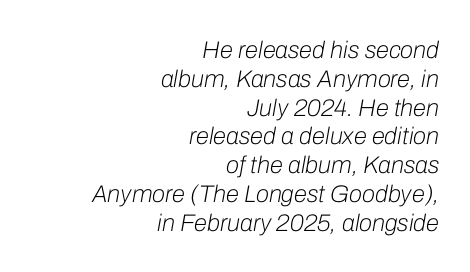
{"italic": "yes", "lean": "right", "slant_degrees": 10, "bold": "no", "underline": "no", "align": "right", "line_spacing_ratio": 1.2, "letter_spacing": "normal", "letter_spacing_em": 0.0, "glyph_px": 24}
